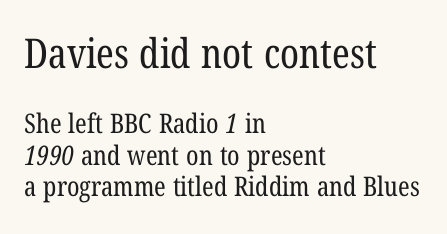
The image shows 41 px regular-weight, condensed serif type; set left-aligned, line spacing 1.16x, normal letter spacing, not underlined; the first (top) block is 1.52x larger; low stroke contrast and a medium x-height.
